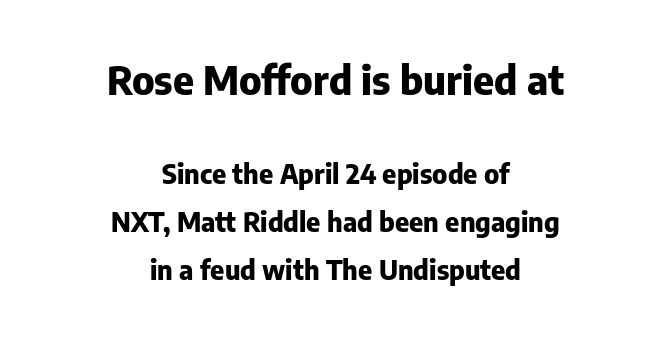
Do the letters lean? They stand straight. Varying glyph widths throughout — classic text-font behaviour. This rendering uses center alignment, leaving both contours irregular but symmetric. Nothing sits at the stroke ends, so this counts as sans-serif.
